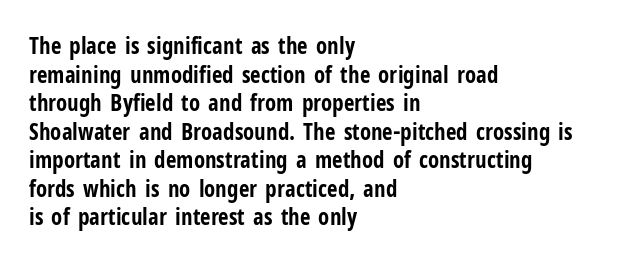
The image shows 23 px bold type, upright; set left-aligned, line spacing 1.24x, normal letter spacing, not underlined.
